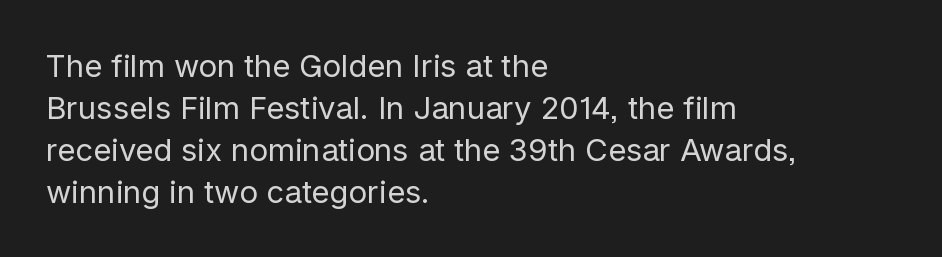
{"serif": "no", "italic": "no", "bold": "no", "weight": "regular", "width": "normal", "stroke_contrast": "low", "x_height": "medium", "monospaced": "no", "underline": "no", "align": "left", "line_spacing": "normal", "line_spacing_ratio": 1.35, "letter_spacing": "normal", "letter_spacing_em": 0.0, "glyph_px": 31}
